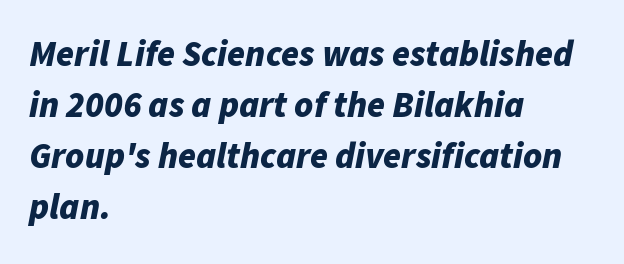
The image shows 36 px bold type, italic (leaning right); set left-aligned, normal line spacing (1.42x), normal letter spacing, not underlined; low stroke contrast and a medium x-height.
